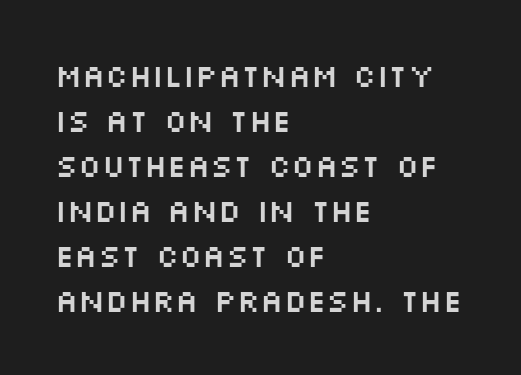
{"serif": "no", "italic": "no", "width": "wide", "stroke_contrast": "medium", "x_height": "large", "monospaced": "no", "underline": "no", "align": "left", "line_spacing": "normal", "line_spacing_ratio": 1.45, "letter_spacing": "normal", "letter_spacing_em": 0.0, "glyph_px": 31}
